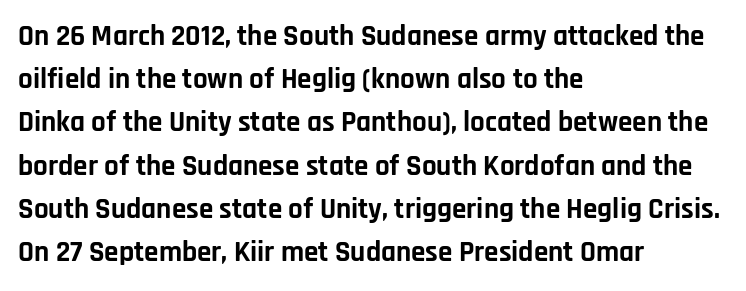
The image shows 29 px bold sans-serif type, upright; set left-aligned, normal line spacing (1.49x), normal letter spacing, not underlined; low stroke contrast and a large x-height.
